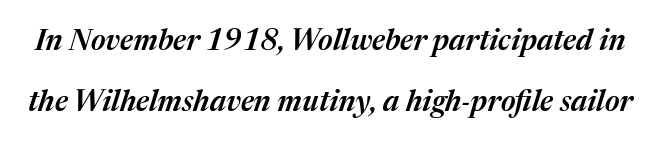
{"italic": "yes", "lean": "right", "slant_degrees": 17, "bold": "semi", "weight": "semibold", "width": "normal", "stroke_contrast": "medium", "x_height": "medium", "monospaced": "no", "underline": "no", "line_spacing": "loose", "line_spacing_ratio": 2.12, "letter_spacing": "normal", "letter_spacing_em": 0.0, "glyph_px": 29}
